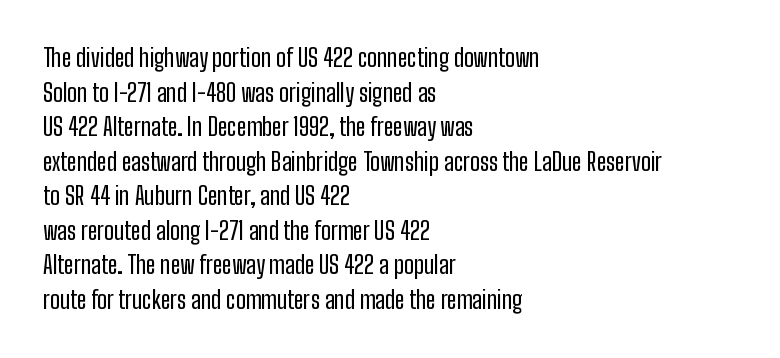
Q: Is the text italic (slanted)? A: No, it is upright.
Q: Is the text underlined? A: No.
Q: How is the paragraph aligned? A: Left-aligned.
Q: Is the spacing between letters normal or unusually wide? A: Normal.
Q: Is the spacing between lines tight, normal or loose? A: Normal.
